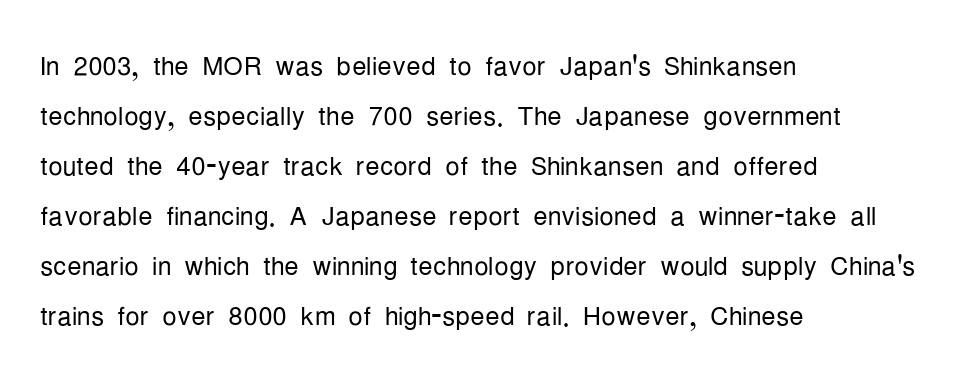
The image shows 36 px light, condensed sans-serif type, upright; set left-aligned, normal line spacing (1.39x), normal letter spacing, not underlined; low stroke contrast and a medium x-height.
